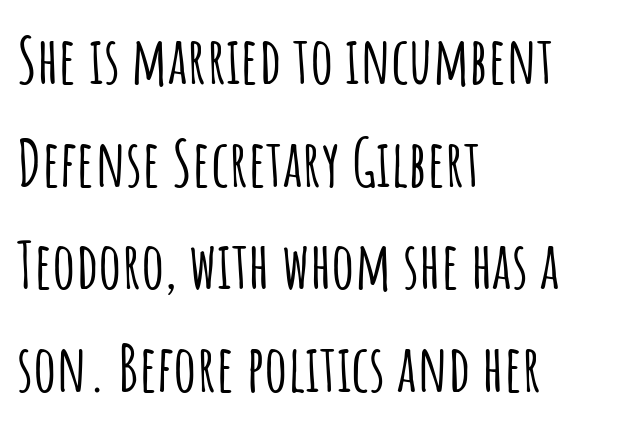
Does the copy run flush right? No — it runs flush left. The rows are spaced the way most documents space them. You can tell from the bare stems that sans-serif type was used. Does extra space separate the letters? No, they use regular spacing.
